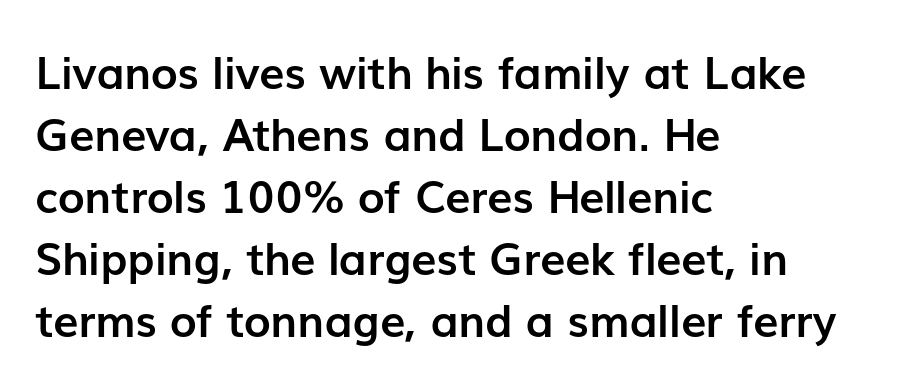
Tracking value appears to be zero — textbook default spacing. Vertical strokes here are truly vertical. The baseline area is clear. Font category for this specimen: sans-serif.
